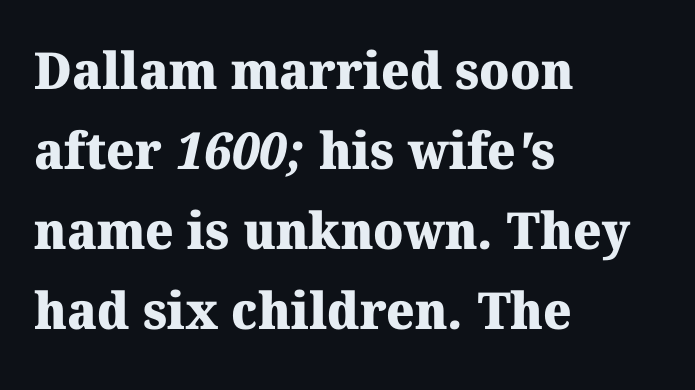
Q: Is the text bold? A: Yes.
Q: Is the typeface a serif or a sans-serif typeface? A: Serif.
Q: Is the text underlined? A: No.
Q: How is the paragraph aligned? A: Left-aligned.
Q: Is the spacing between letters normal or unusually wide? A: Normal.
Q: Is the spacing between lines tight, normal or loose? A: Normal.
Q: Width (condensed, normal, or wide)? A: Normal.
Q: Stroke contrast? A: Medium.
Q: x-height? A: Medium.
Q: Monospaced? A: No.
